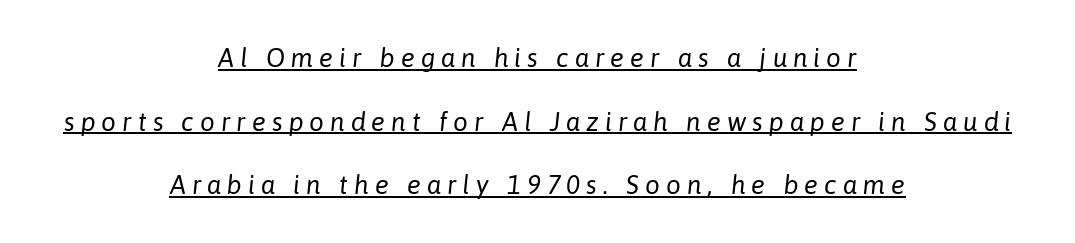
Quick note: interline space is abundant. Is the stroke heavy? The answer is a plain regular-or-lighter. The lettering tilts uniformly, giving the passage an italic look. These characters rest on top of a visible drawn line.
